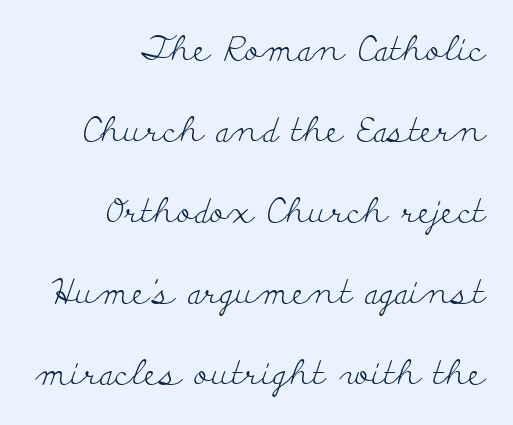
The rag falls on the left side of this text block. These lines stand farther apart than default settings would place them. Beneath every word, the page is bare. Tracking here is standard; glyphs follow each other at the usual distance.
